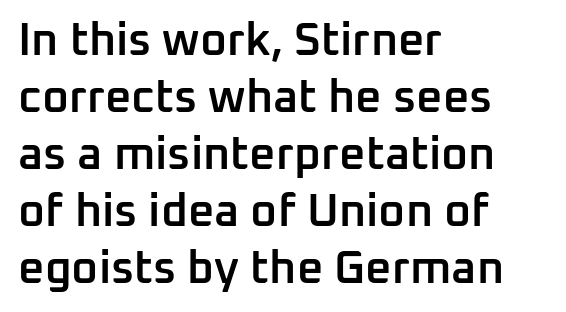
The image shows 46 px semibold sans-serif type, upright; set left-aligned, line spacing 1.24x, normal letter spacing, not underlined; low stroke contrast and a medium x-height.
